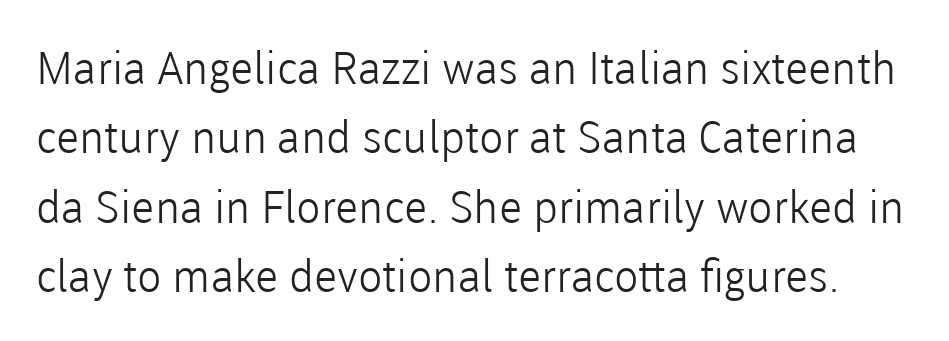
Q: Is the text bold? A: No.
Q: Is the text italic (slanted)? A: No, it is upright.
Q: Is the typeface a serif or a sans-serif typeface? A: Sans-serif.
Q: Is the text underlined? A: No.
Q: Is the spacing between letters normal or unusually wide? A: Normal.
Q: Is the spacing between lines tight, normal or loose? A: Normal.
Q: Width (condensed, normal, or wide)? A: Normal.
Q: Stroke contrast? A: Low.
Q: x-height? A: Medium.
Q: Monospaced? A: No.
